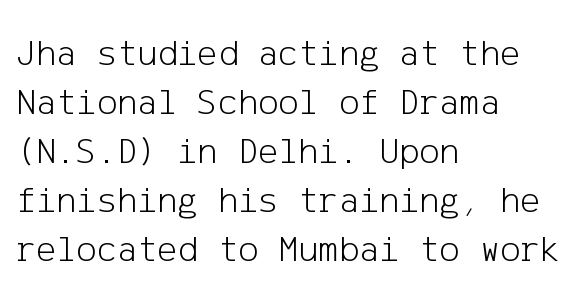
{"serif": "no", "italic": "no", "bold": "no", "weight": "light", "width": "normal", "stroke_contrast": "low", "x_height": "medium", "underline": "no", "align": "left", "line_spacing": "normal", "line_spacing_ratio": 1.29, "letter_spacing": "normal", "letter_spacing_em": 0.0, "glyph_px": 38}
